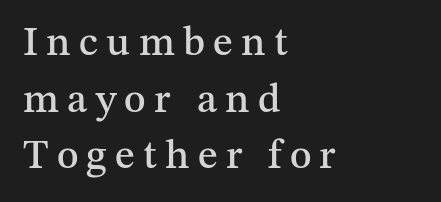
{"serif": "yes", "italic": "no", "width": "normal", "stroke_contrast": "medium", "x_height": "medium", "monospaced": "no", "underline": "no", "align": "left", "line_spacing": "normal", "line_spacing_ratio": 1.38, "letter_spacing": "wide", "letter_spacing_em": 0.2, "glyph_px": 41}
